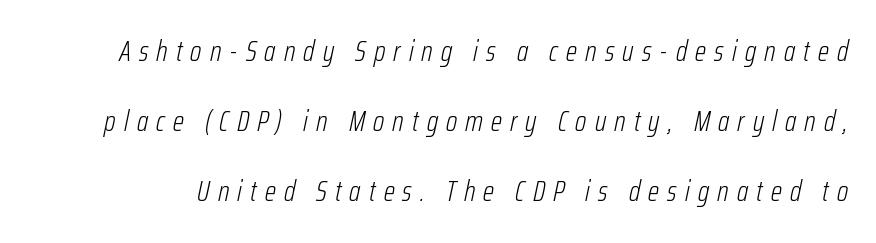
The image shows 29 px light, condensed type, italic (leaning right); set loose line spacing (2.42x), unusually wide letter spacing (+0.28 em), not underlined; low stroke contrast and a medium x-height.
